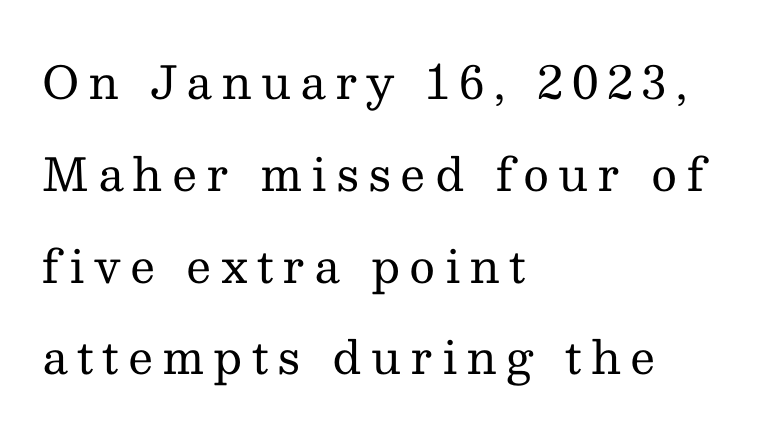
Q: Is the text bold? A: No.
Q: Is the text italic (slanted)? A: No, it is upright.
Q: Is the typeface a serif or a sans-serif typeface? A: Serif.
Q: Is the text underlined? A: No.
Q: How is the paragraph aligned? A: Left-aligned.
Q: Is the spacing between letters normal or unusually wide? A: Unusually wide.
Q: Is the spacing between lines tight, normal or loose? A: Loose.
Q: Width (condensed, normal, or wide)? A: Normal.
Q: Stroke contrast? A: Medium.
Q: x-height? A: Medium.
Q: Monospaced? A: No.
